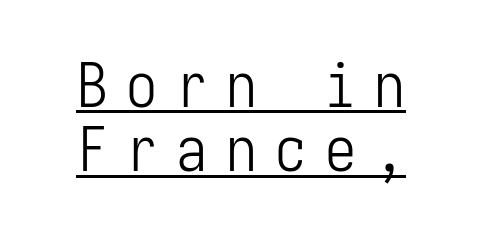
In terms of letterspacing, this is a distinctly airy, spread setting. Vertical spacing — tight. A continuous stroke trails under the words, as in a hyperlink. Unbolded letterforms with no extra heft.
